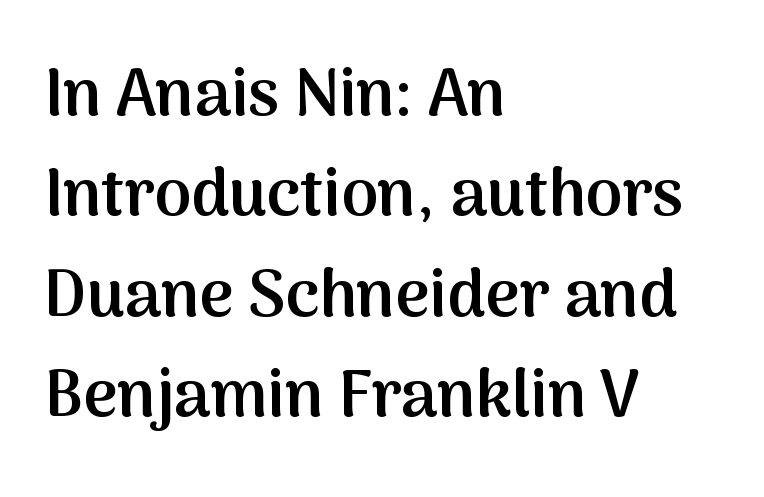
Reading down the column, the eye jumps a familiar distance to each next line. Observe the ordinary spacing: letters are neighbours, not strangers. I'd describe the lettering as semibold — firm but not a full bold. Is this a fixed-width face? No — the glyphs have proportional, varying widths. This is the regular roman posture of the typeface. The foot of each line stays bare and open.
